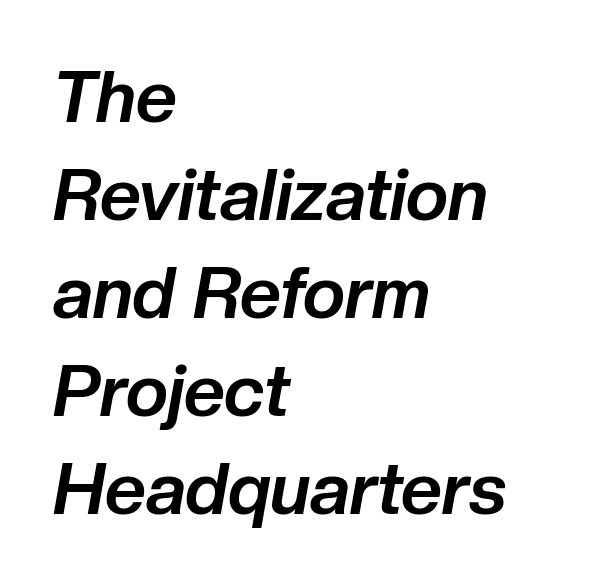
Q: Is the text bold? A: Yes.
Q: Is the text italic (slanted)? A: Yes, it leans right by about 10 degrees.
Q: Is the text underlined? A: No.
Q: How is the paragraph aligned? A: Left-aligned.
Q: Is the spacing between letters normal or unusually wide? A: Normal.
Q: Is the spacing between lines tight, normal or loose? A: Normal.
Q: Width (condensed, normal, or wide)? A: Normal.
Q: Stroke contrast? A: Low.
Q: x-height? A: Medium.
Q: Monospaced? A: No.
